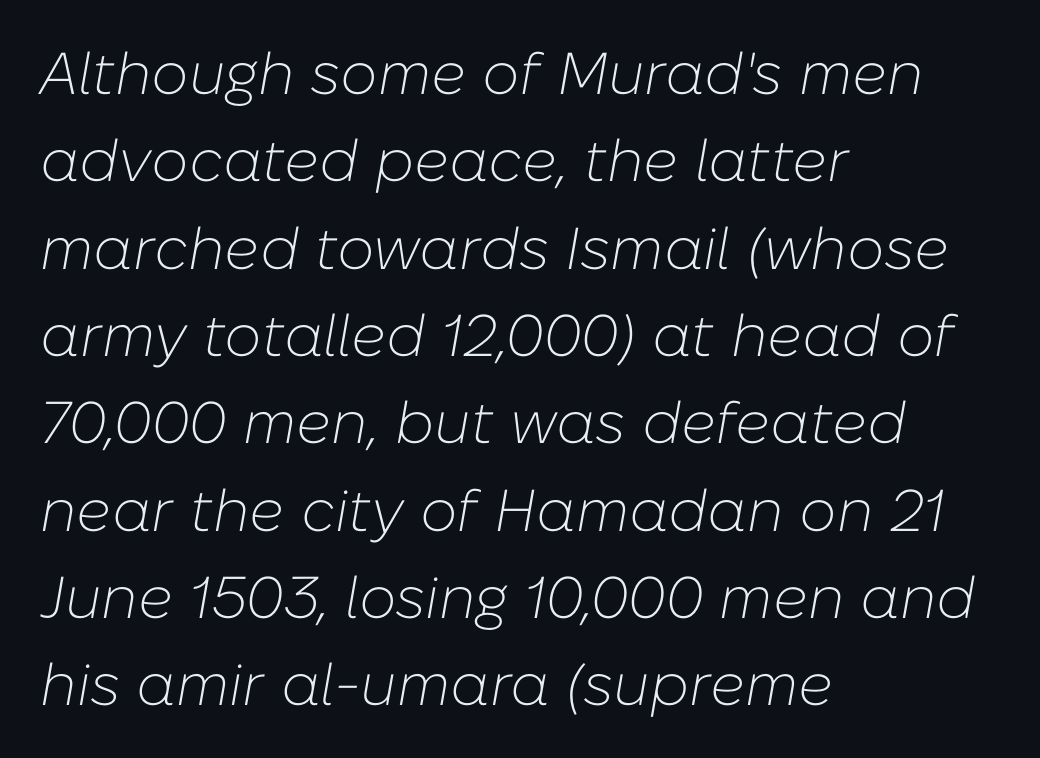
The image shows 59 px light type, italic (leaning right); set left-aligned, normal line spacing (1.48x), normal letter spacing, not underlined; low stroke contrast and a medium x-height.
